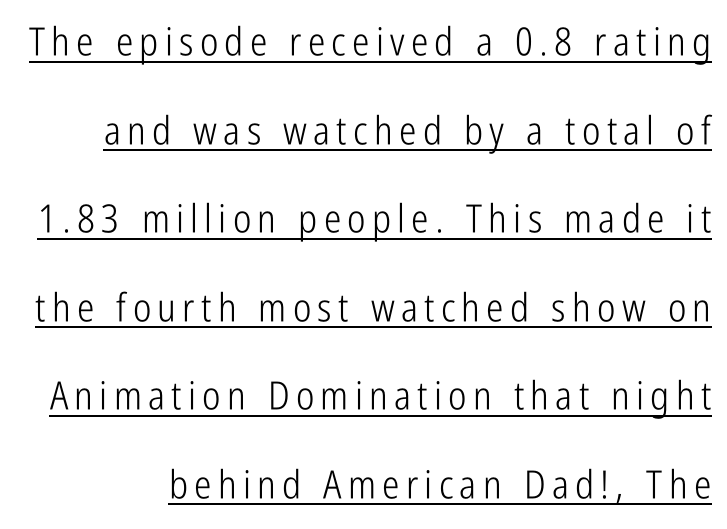
Q: Is the text bold? A: No.
Q: Is the text italic (slanted)? A: No, it is upright.
Q: Is the typeface a serif or a sans-serif typeface? A: Sans-serif.
Q: Is the text underlined? A: Yes.
Q: Is the spacing between lines tight, normal or loose? A: Loose.
Q: Width (condensed, normal, or wide)? A: Condensed.
Q: Stroke contrast? A: Low.
Q: x-height? A: Medium.
Q: Monospaced? A: No.
